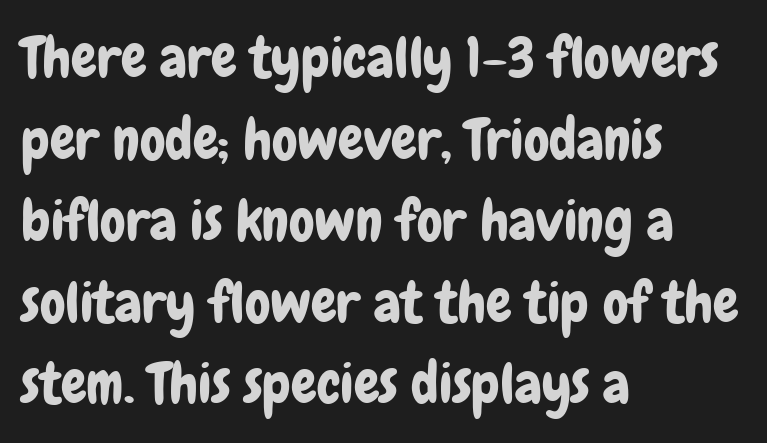
{"serif": "no", "italic": "no", "width": "condensed", "stroke_contrast": "low", "x_height": "medium", "monospaced": "no", "underline": "no", "align": "left", "line_spacing": "normal", "line_spacing_ratio": 1.43, "letter_spacing": "normal", "letter_spacing_em": 0.0, "glyph_px": 57}
